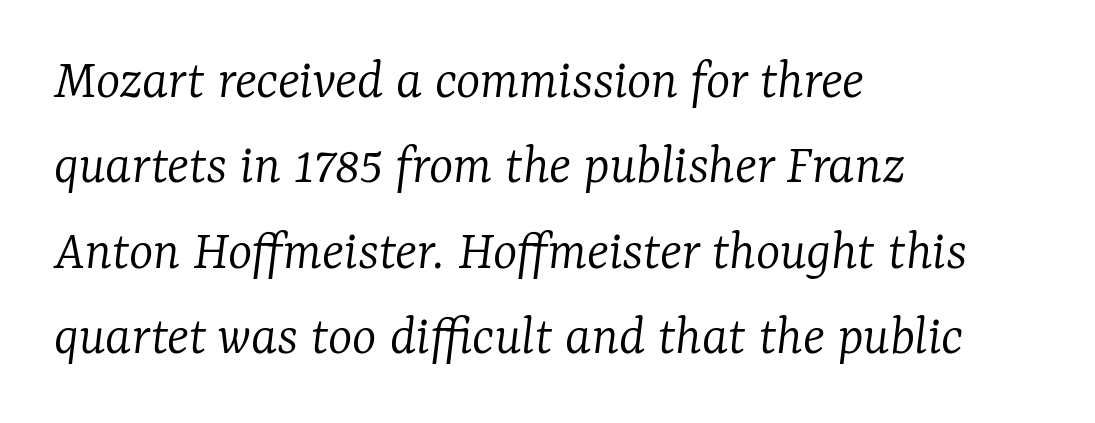
The image shows 58 px light serif type, italic (leaning right); set left-aligned, normal line spacing (1.47x), normal letter spacing, not underlined; low stroke contrast and a medium x-height.
